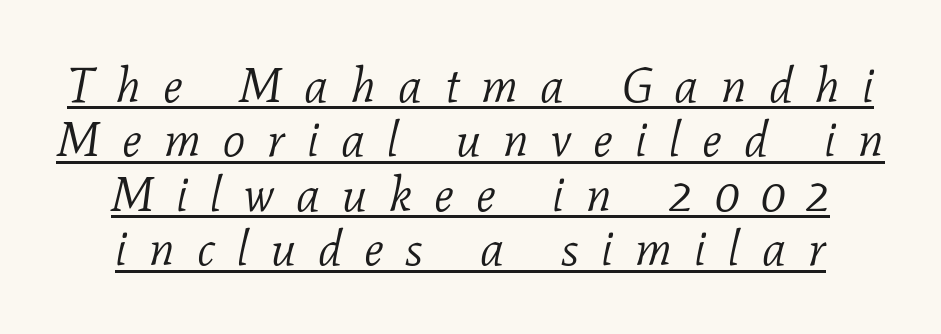
Q: Is the text bold? A: No.
Q: Is the text italic (slanted)? A: Yes, it leans right by about 11 degrees.
Q: Is the typeface a serif or a sans-serif typeface? A: Serif.
Q: Is the text underlined? A: Yes.
Q: Is the spacing between letters normal or unusually wide? A: Unusually wide.
Q: Is the spacing between lines tight, normal or loose? A: Tight.
Q: Width (condensed, normal, or wide)? A: Normal.
Q: Stroke contrast? A: Low.
Q: x-height? A: Medium.
Q: Monospaced? A: No.
